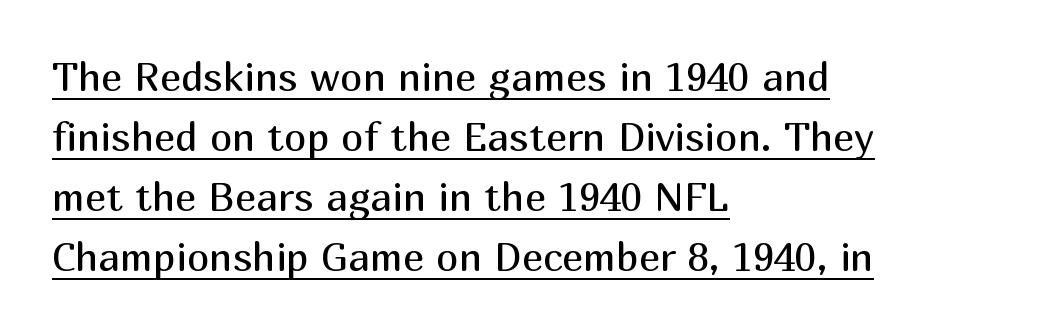
{"serif": "no", "italic": "no", "bold": "no", "weight": "regular", "width": "normal", "stroke_contrast": "medium", "x_height": "medium", "monospaced": "no", "underline": "yes", "align": "left", "line_spacing": "normal", "line_spacing_ratio": 1.5, "letter_spacing": "normal", "letter_spacing_em": 0.0, "glyph_px": 40}
